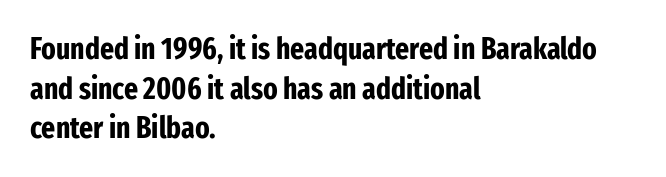
The rendering uses a moderate line-height, typical for paragraphs. Casual observation: everything's shoved over to the left. Descenders are the only things crossing below the line. The specimen reads as upright at a glance. Regarding serifs, this sample does without them. Nobody touched the tracking dial on this one.
